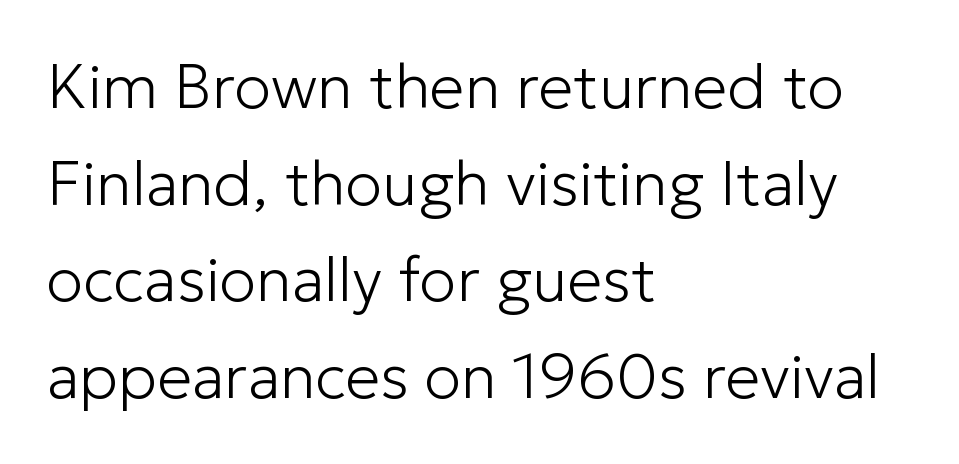
The text block is weighted toward the left margin, trailing off unevenly rightward. A quiet, ordinary-to-light weight characterises the typeface. The designer left line spacing at the default. Inter-character spacing is left at the font's built-in metrics. Vertical strokes here are truly vertical. A clean baseline with only descenders dipping below it.
